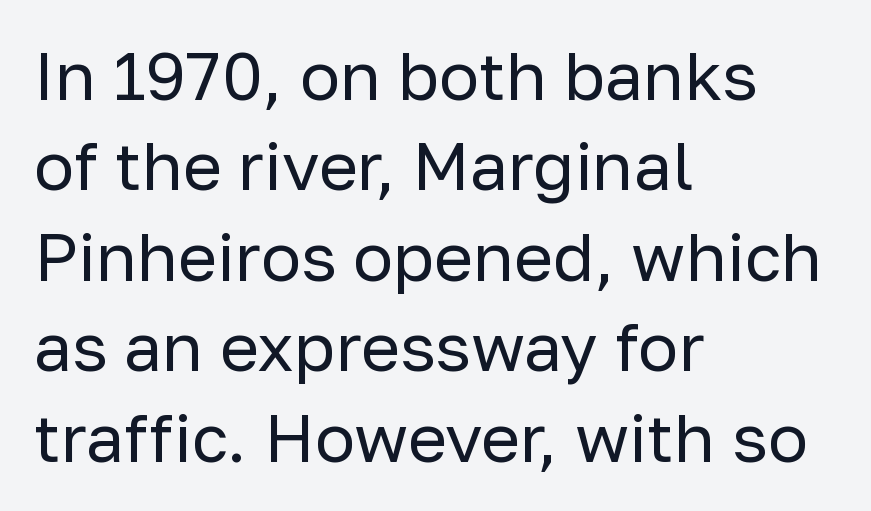
Q: Is the text bold? A: No.
Q: Is the text italic (slanted)? A: No, it is upright.
Q: Is the typeface a serif or a sans-serif typeface? A: Sans-serif.
Q: Is the text underlined? A: No.
Q: How is the paragraph aligned? A: Left-aligned.
Q: Is the spacing between letters normal or unusually wide? A: Normal.
Q: Is the spacing between lines tight, normal or loose? A: Normal.
Q: Width (condensed, normal, or wide)? A: Normal.
Q: Stroke contrast? A: Low.
Q: x-height? A: Medium.
Q: Monospaced? A: No.
